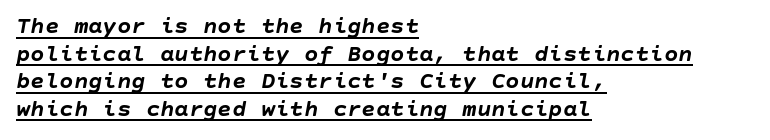
The image shows 24 px bold type, italic (leaning right); set left-aligned, tight line spacing (1.15x), normal letter spacing, underlined.
